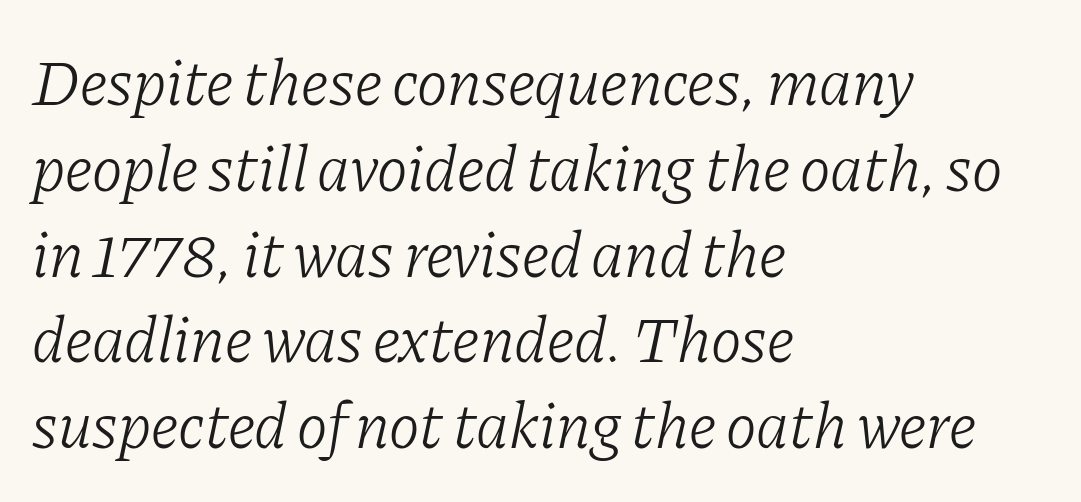
{"serif": "yes", "italic": "yes", "lean": "right", "slant_degrees": 11, "bold": "no", "weight": "light", "width": "normal", "stroke_contrast": "low", "x_height": "medium", "monospaced": "no", "underline": "no", "align": "left", "line_spacing": "normal", "line_spacing_ratio": 1.32, "letter_spacing": "normal", "letter_spacing_em": 0.0, "glyph_px": 65}
